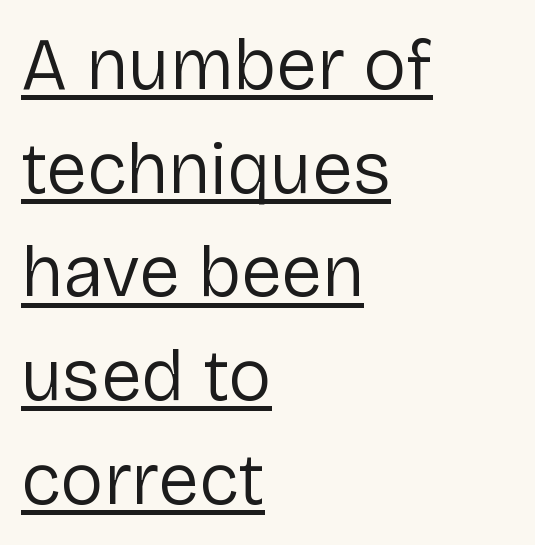
The image shows 73 px regular-weight sans-serif type, upright; set left-aligned, normal line spacing (1.42x), normal letter spacing, underlined; low stroke contrast and a medium x-height.
